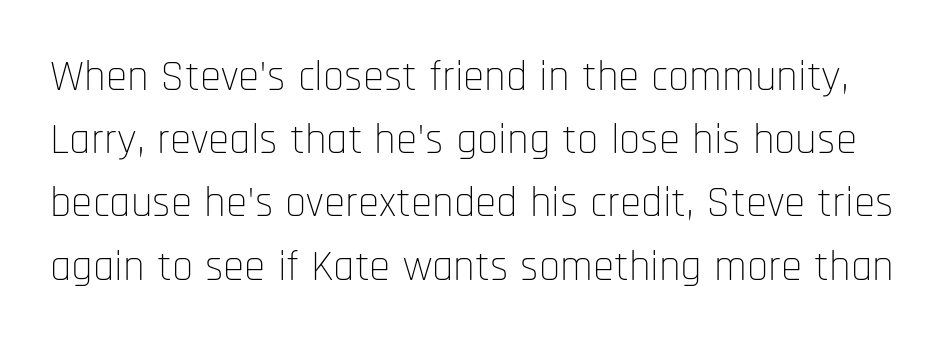
Honestly, the letter spacing is just normal — you wouldn't notice it. The rendering uses natural spacing where letterforms have individual widths. The vertical gap from one line to the next is medium. Font category for this specimen: sans-serif. The font's upright variant was chosen for this text.
